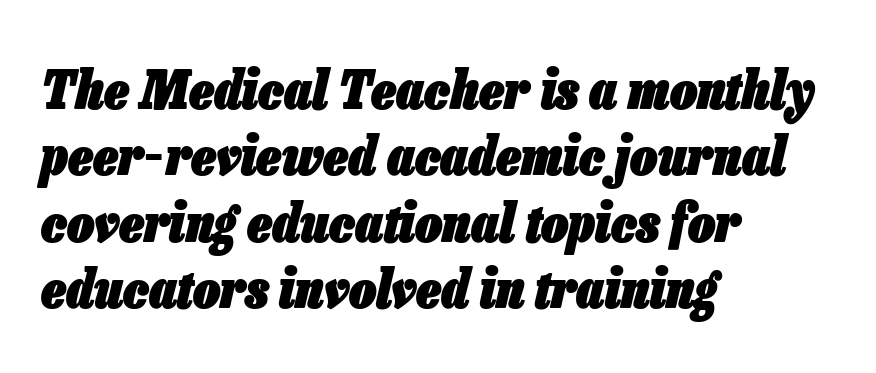
Q: Is the text bold? A: Yes.
Q: Is the text italic (slanted)? A: Yes, it leans right by about 13 degrees.
Q: Is the text underlined? A: No.
Q: How is the paragraph aligned? A: Left-aligned.
Q: Is the spacing between letters normal or unusually wide? A: Normal.
Q: Width (condensed, normal, or wide)? A: Condensed.
Q: Stroke contrast? A: Low.
Q: x-height? A: Medium.
Q: Monospaced? A: No.
